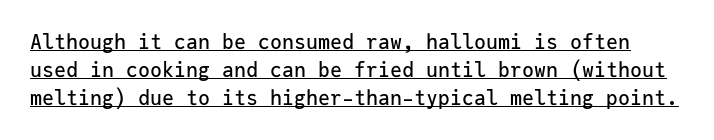
It's the straight-up-and-down kind of type. These lines sit exactly where default settings would place them. How are the letters spaced? Ordinarily, with no added tracking. Notice how a bar underscores the lettering throughout.
